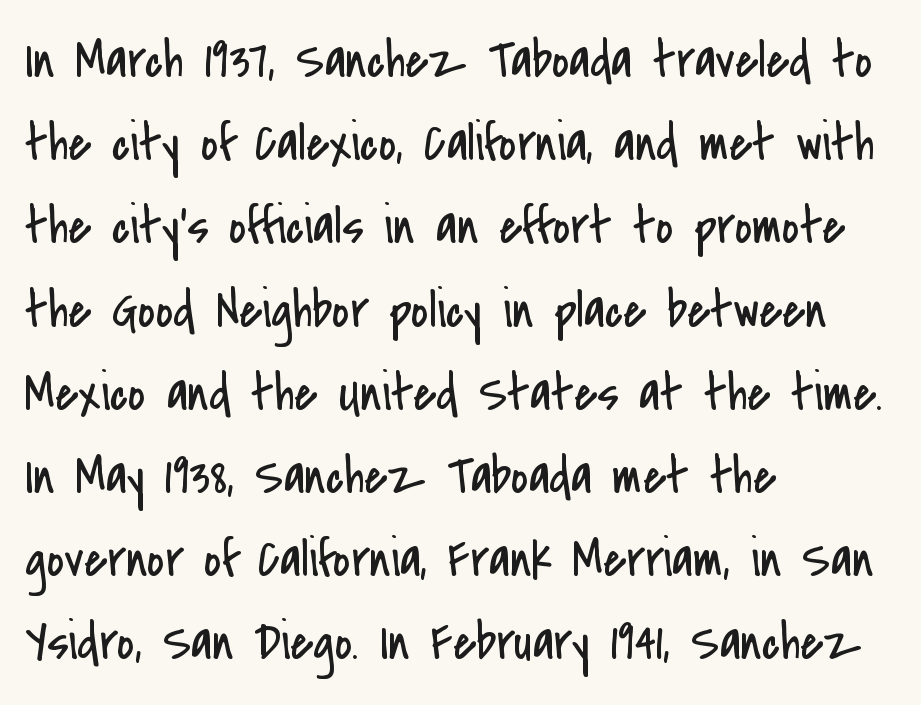
The image shows 53 px regular-weight, condensed sans-serif type, upright; set left-aligned, normal line spacing (1.57x), normal letter spacing, not underlined; low stroke contrast and a small x-height.
